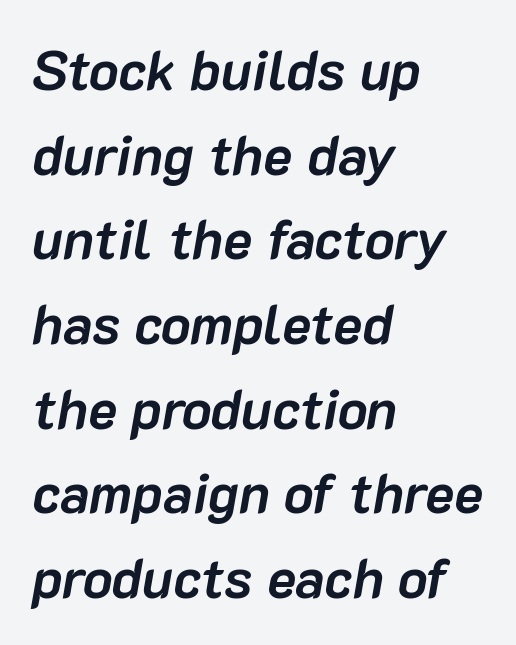
The axis of the letterforms is tilted away from vertical. A typesetter would call this proportional, since set widths differ per character. In terms of weight, the rendering is a true, heavy bold. Here the glyphs are tracked normally, forming tight word shapes. Clear beneath every line of the passage.
